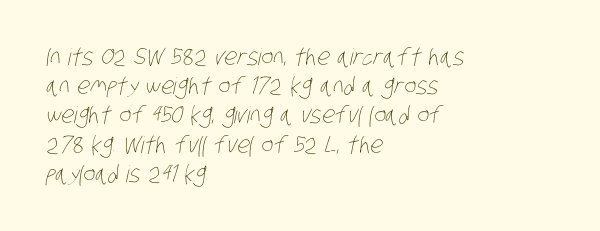
{"bold": "no", "underline": "no", "align": "left", "line_spacing": "normal", "line_spacing_ratio": 1.27, "letter_spacing": "normal", "letter_spacing_em": 0.0, "glyph_px": 23}
